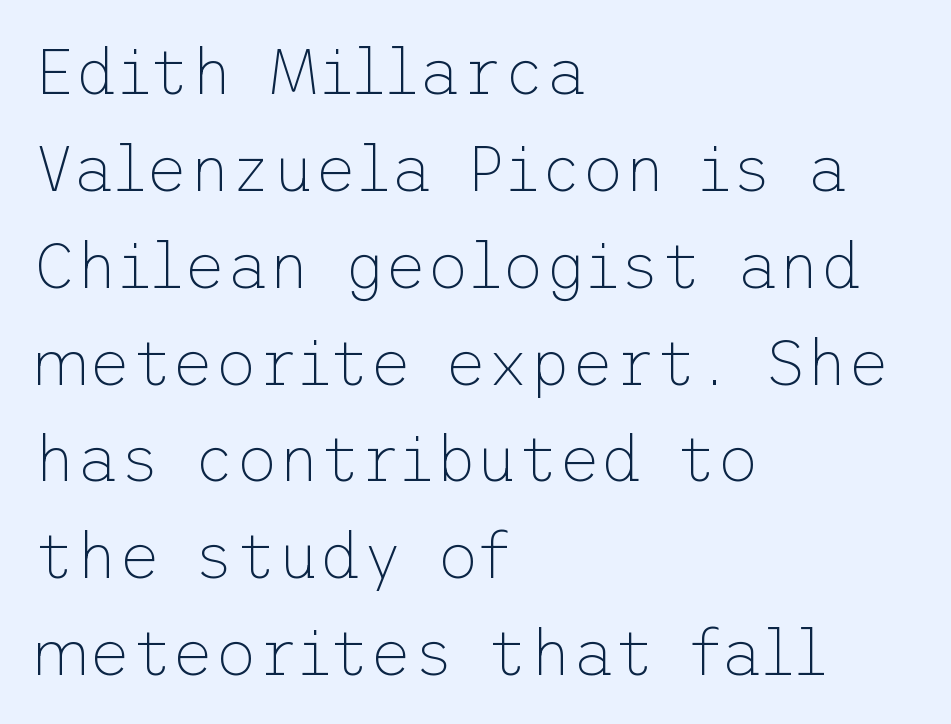
Q: Is the text bold? A: No.
Q: Is the text italic (slanted)? A: No, it is upright.
Q: Is the typeface a serif or a sans-serif typeface? A: Sans-serif.
Q: Is the text underlined? A: No.
Q: How is the paragraph aligned? A: Left-aligned.
Q: Is the spacing between letters normal or unusually wide? A: Normal.
Q: Is the spacing between lines tight, normal or loose? A: Normal.
Q: Width (condensed, normal, or wide)? A: Normal.
Q: Stroke contrast? A: Low.
Q: x-height? A: Medium.
